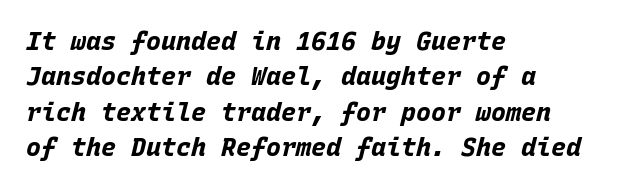
Q: Is the text bold? A: Yes.
Q: Is the text italic (slanted)? A: Yes, it leans right by about 15 degrees.
Q: Is the text underlined? A: No.
Q: How is the paragraph aligned? A: Left-aligned.
Q: Is the spacing between letters normal or unusually wide? A: Normal.
Q: Is the spacing between lines tight, normal or loose? A: Normal.
